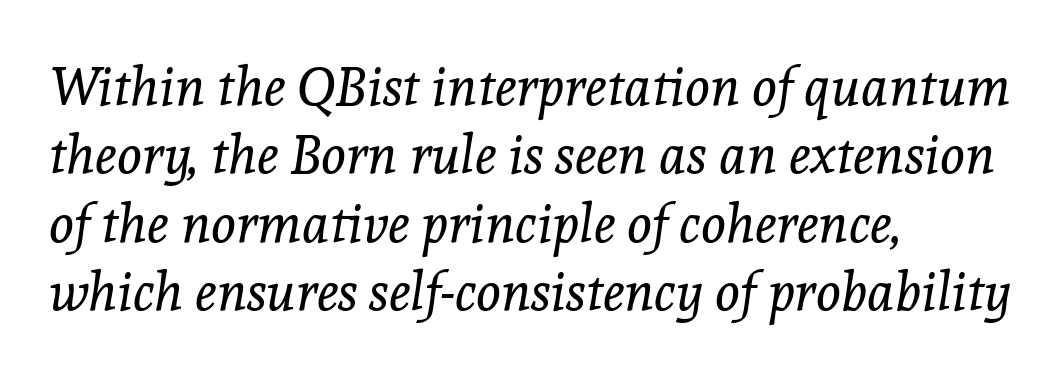
{"serif": "yes", "italic": "yes", "lean": "right", "slant_degrees": 8, "bold": "no", "weight": "regular", "width": "normal", "x_height": "medium", "monospaced": "no", "underline": "no", "align": "left", "line_spacing": "normal", "line_spacing_ratio": 1.29, "letter_spacing": "normal", "letter_spacing_em": 0.0, "glyph_px": 53}
